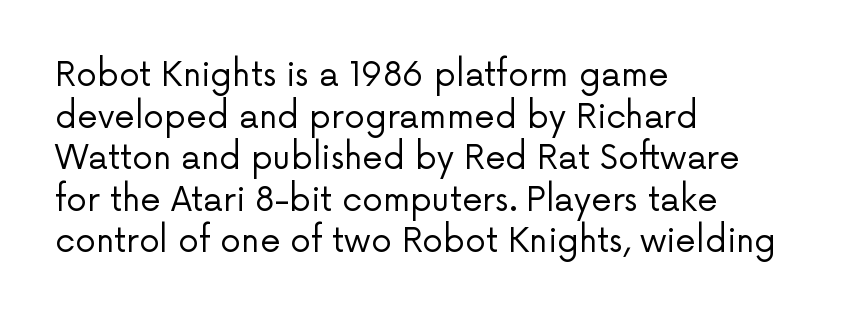
The image shows 33 px regular-weight sans-serif type, upright; set left-aligned, normal line spacing (1.26x), normal letter spacing, not underlined; low stroke contrast and a medium x-height.
